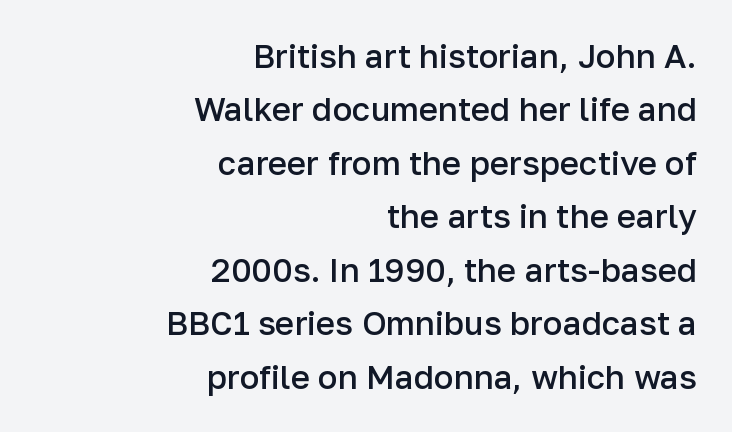
{"serif": "no", "italic": "no", "bold": "semi", "weight": "semibold", "width": "normal", "stroke_contrast": "low", "x_height": "medium", "monospaced": "no", "underline": "no", "align": "right", "line_spacing": "normal", "line_spacing_ratio": 1.62, "letter_spacing": "normal", "letter_spacing_em": 0.0, "glyph_px": 33}
